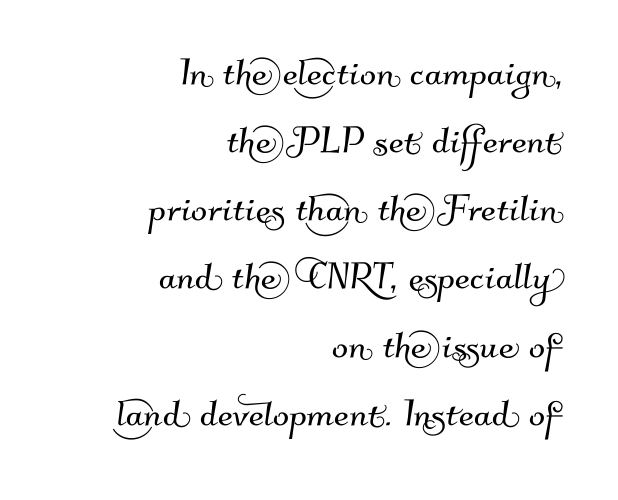
The image shows 48 px sans-serif type; set right-aligned, normal line spacing (1.42x), normal letter spacing, not underlined; medium stroke contrast and a small x-height.
